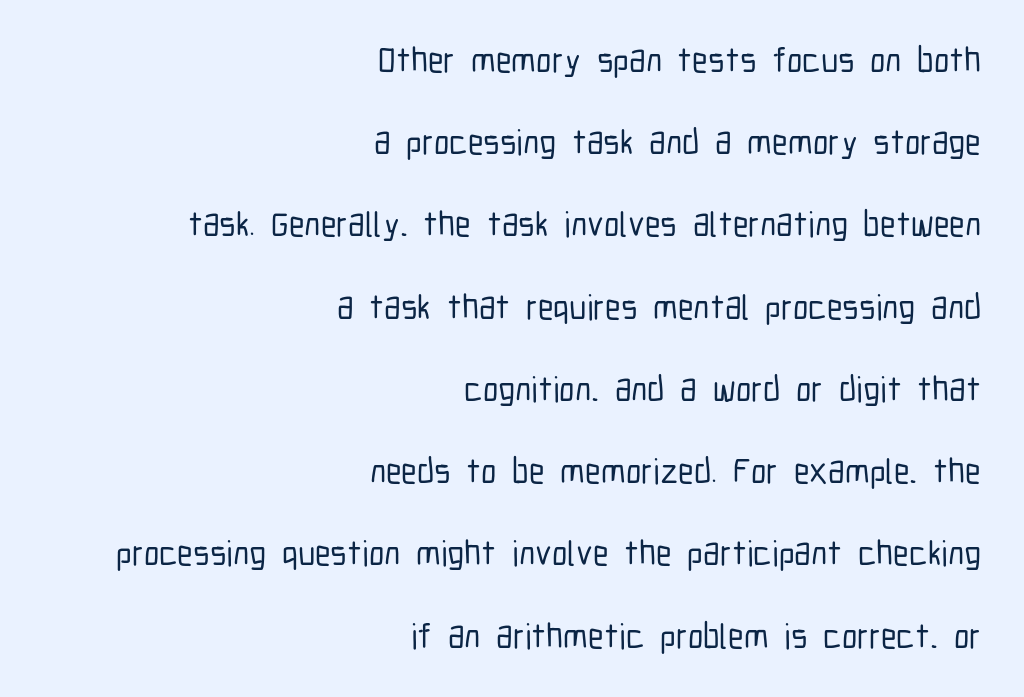
Do the characters align in a grid? No, the font is proportional. Unlike a traditional serif, this face leaves its strokes unadorned. Each row of text sits above clean, open space. The passage shown has conventional tracking throughout.
